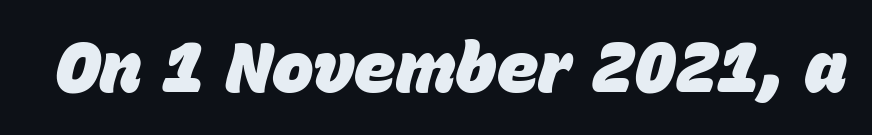
Q: Is the text bold? A: Yes.
Q: Is the text italic (slanted)? A: Yes, it leans right by about 15 degrees.
Q: Is the text underlined? A: No.
Q: Is the spacing between letters normal or unusually wide? A: Normal.
Q: Width (condensed, normal, or wide)? A: Normal.
Q: Stroke contrast? A: Low.
Q: x-height? A: Large.
Q: Monospaced? A: No.
